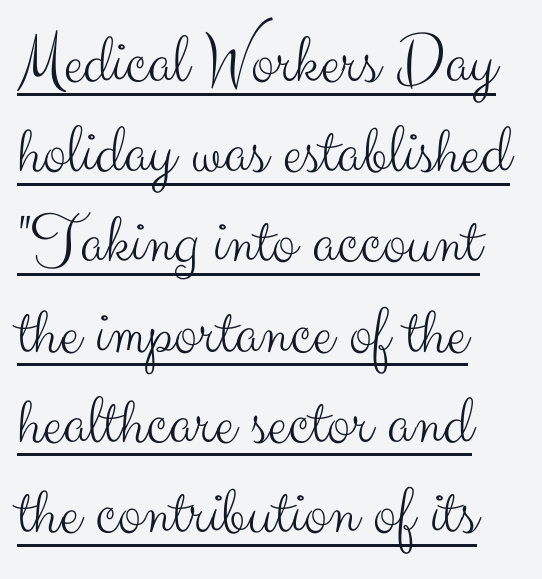
Q: Is the text bold? A: No.
Q: Is the text italic (slanted)? A: Yes.
Q: Is the typeface a serif or a sans-serif typeface? A: Sans-serif.
Q: Is the text underlined? A: Yes.
Q: How is the paragraph aligned? A: Left-aligned.
Q: Is the spacing between letters normal or unusually wide? A: Normal.
Q: Is the spacing between lines tight, normal or loose? A: Normal.
Q: Width (condensed, normal, or wide)? A: Normal.
Q: Stroke contrast? A: Medium.
Q: x-height? A: Small.
Q: Monospaced? A: No.
